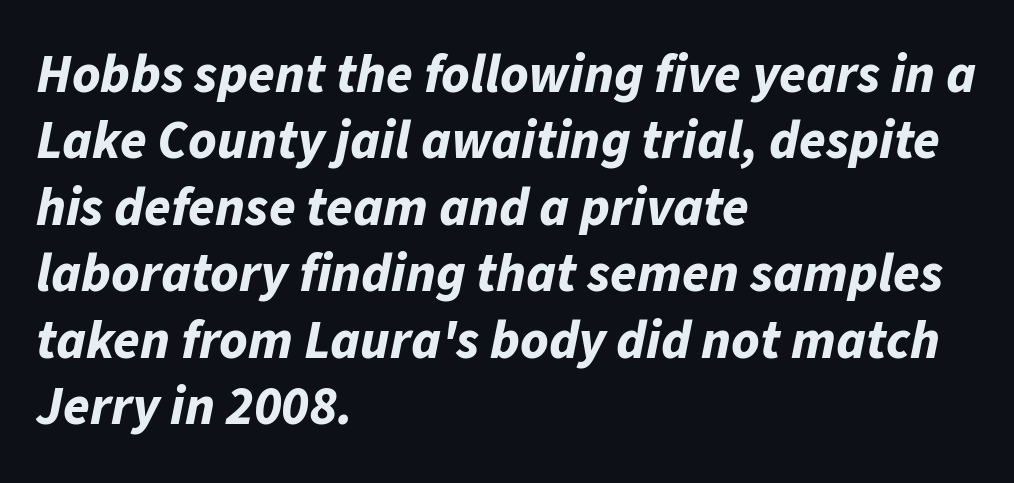
Q: Is the text bold? A: Yes.
Q: Is the text italic (slanted)? A: Yes, it leans right by about 11 degrees.
Q: Is the text underlined? A: No.
Q: How is the paragraph aligned? A: Left-aligned.
Q: Is the spacing between letters normal or unusually wide? A: Normal.
Q: Width (condensed, normal, or wide)? A: Normal.
Q: Stroke contrast? A: Low.
Q: x-height? A: Medium.
Q: Monospaced? A: No.
